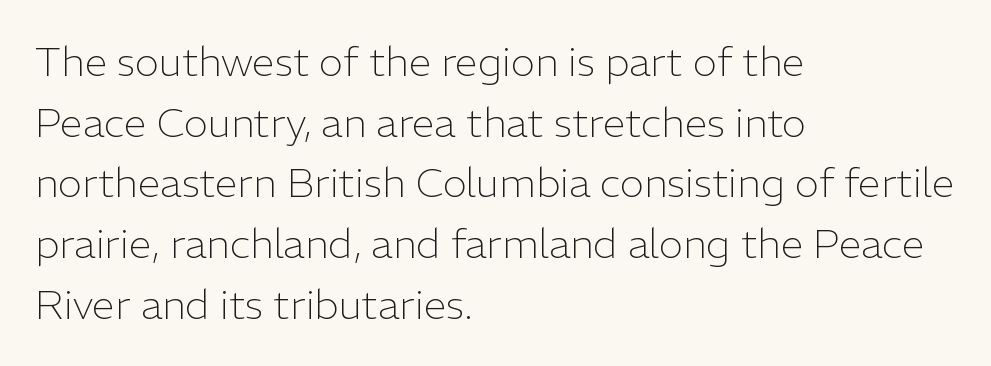
The image shows 41 px light sans-serif type, upright; set left-aligned, normal line spacing (1.48x), normal letter spacing, not underlined; low stroke contrast and a medium x-height.
